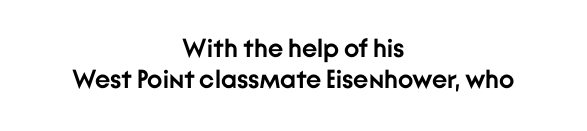
The image shows 26 px bold type, upright; set centered, line spacing 1.2x, normal letter spacing, not underlined.
